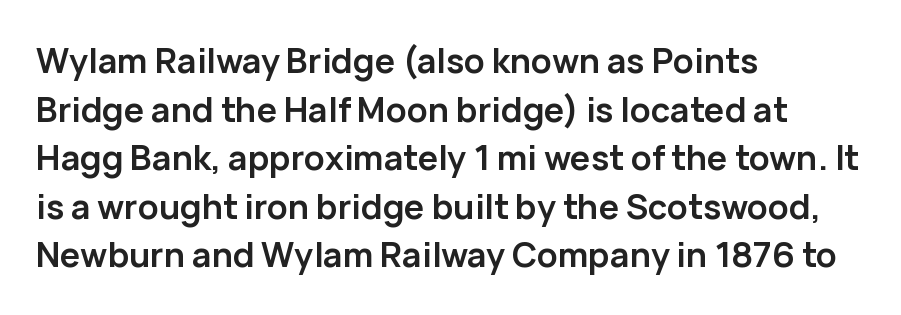
The image shows 34 px semibold sans-serif type, upright; set left-aligned, normal line spacing (1.43x), normal letter spacing, not underlined; low stroke contrast and a medium x-height.
